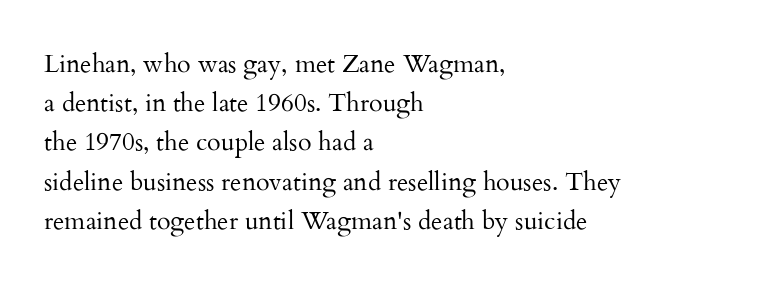
{"italic": "no", "bold": "no", "underline": "no", "align": "left", "line_spacing": "normal", "line_spacing_ratio": 1.57, "letter_spacing": "normal", "letter_spacing_em": 0.0, "glyph_px": 25}
